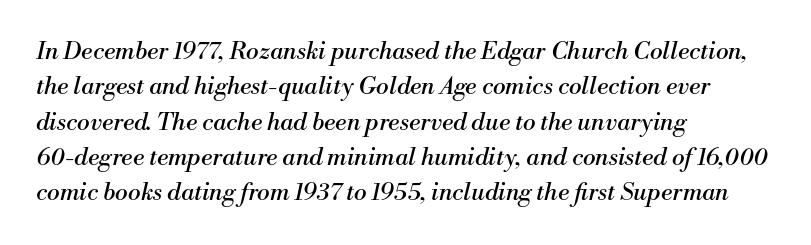
{"italic": "yes", "lean": "right", "slant_degrees": 13, "bold": "no", "underline": "no", "align": "left", "line_spacing": "normal", "line_spacing_ratio": 1.47, "letter_spacing": "normal", "letter_spacing_em": 0.0, "glyph_px": 24}
